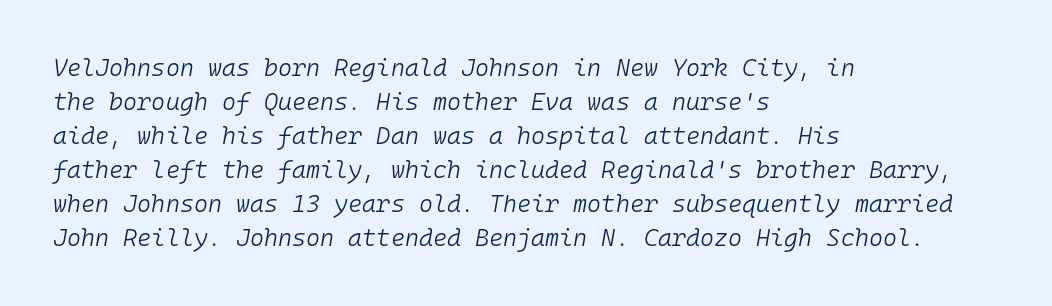
Typeset ragged right — the left edge is the straight one. Underline: absent. Looking at the ascenders, they clearly lean. The lines sit at an ordinary, default distance from one another. Is the letter spacing exaggerated? No — it looks like the ordinary default. Stem width sits at or under what a default text font uses.
